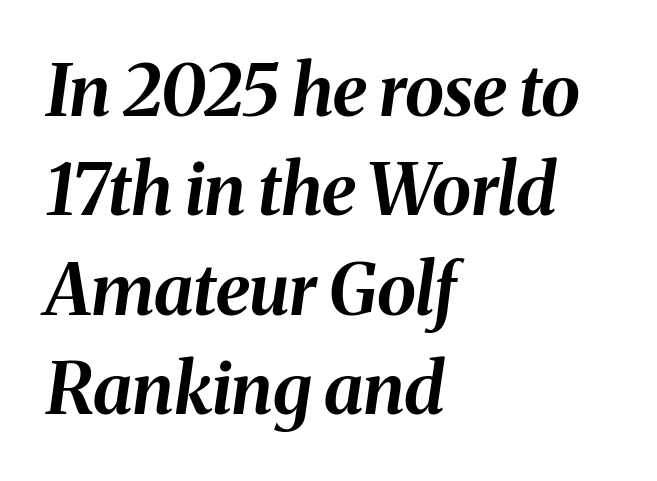
{"italic": "yes", "lean": "right", "slant_degrees": 8, "bold": "yes", "weight": "bold", "width": "normal", "stroke_contrast": "medium", "x_height": "medium", "monospaced": "no", "underline": "no", "align": "left", "line_spacing": "normal", "line_spacing_ratio": 1.4, "letter_spacing": "normal", "letter_spacing_em": 0.0, "glyph_px": 71}
